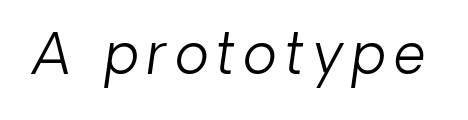
Yep, that's italic — everything's leaning. The glyphs are unaccompanied by any horizontal stroke below them. This reads as an unemphasized weight, regular at the heaviest. The letters advance in unequal steps, a hallmark of proportional type.
